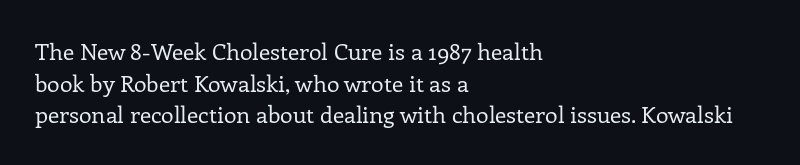
The strokes are not fattened; the text isn't bold. Beneath every word, the page is bare. Every row of glyphs begins at an identical x-position on the left. In terms of posture, this sample is upright.
